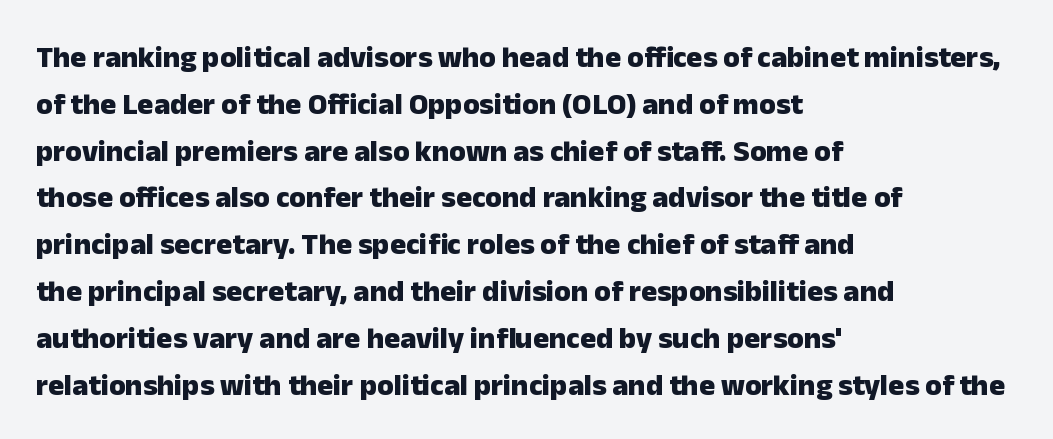
Q: Is the text bold? A: Yes.
Q: Is the text italic (slanted)? A: No, it is upright.
Q: Is the typeface a serif or a sans-serif typeface? A: Sans-serif.
Q: Is the text underlined? A: No.
Q: How is the paragraph aligned? A: Left-aligned.
Q: Is the spacing between letters normal or unusually wide? A: Normal.
Q: Is the spacing between lines tight, normal or loose? A: Normal.
Q: Width (condensed, normal, or wide)? A: Normal.
Q: Stroke contrast? A: Low.
Q: x-height? A: Medium.
Q: Monospaced? A: No.
